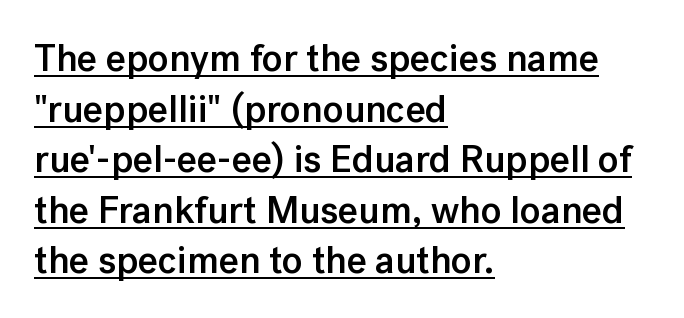
Q: Is the text bold? A: Semi-bold.
Q: Is the text italic (slanted)? A: No, it is upright.
Q: Is the typeface a serif or a sans-serif typeface? A: Sans-serif.
Q: Is the text underlined? A: Yes.
Q: How is the paragraph aligned? A: Left-aligned.
Q: Is the spacing between letters normal or unusually wide? A: Normal.
Q: Is the spacing between lines tight, normal or loose? A: Normal.
Q: Width (condensed, normal, or wide)? A: Normal.
Q: Stroke contrast? A: Low.
Q: x-height? A: Medium.
Q: Monospaced? A: No.
